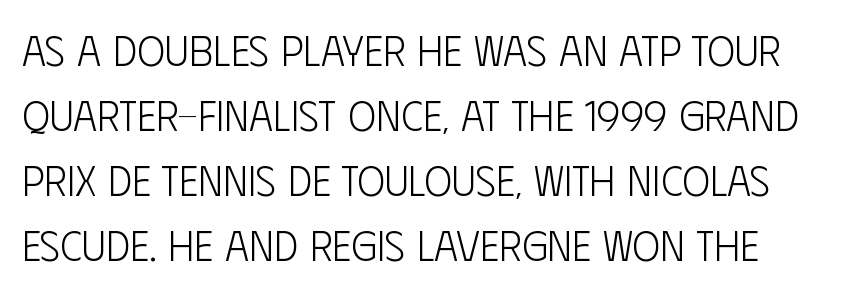
How would I describe the line gaps? Plain and ordinary. Classification — sans serif. Unlike italic type, these characters show no tilt at all. Observe the ordinary spacing: letters are neighbours, not strangers.
